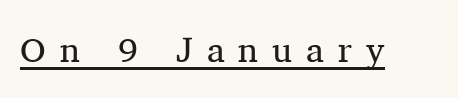
{"serif": "yes", "italic": "no", "bold": "no", "weight": "regular", "width": "normal", "stroke_contrast": "medium", "x_height": "medium", "monospaced": "no", "underline": "yes", "letter_spacing": "wide", "letter_spacing_em": 0.4, "glyph_px": 35}
